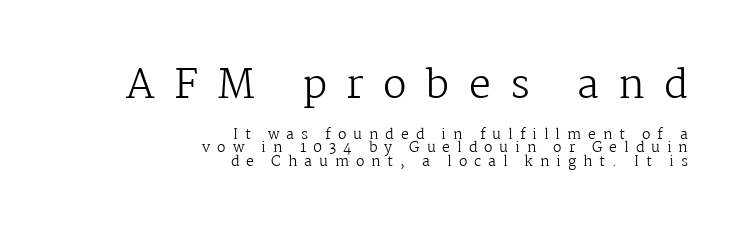
The first block has been scaled up relative to the second. The line texture is sparse and dotted thanks to wide tracking. Successive baselines arrive quickly, one right under another. The characters display serif detailing at their extremities.
